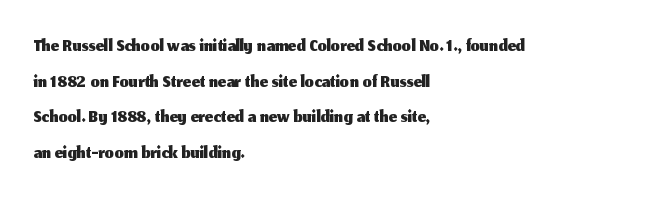
{"serif": "no", "italic": "no", "width": "normal", "stroke_contrast": "medium", "x_height": "medium", "monospaced": "no", "underline": "no", "align": "left", "line_spacing_ratio": 1.23, "letter_spacing": "normal", "letter_spacing_em": 0.0, "glyph_px": 29}
